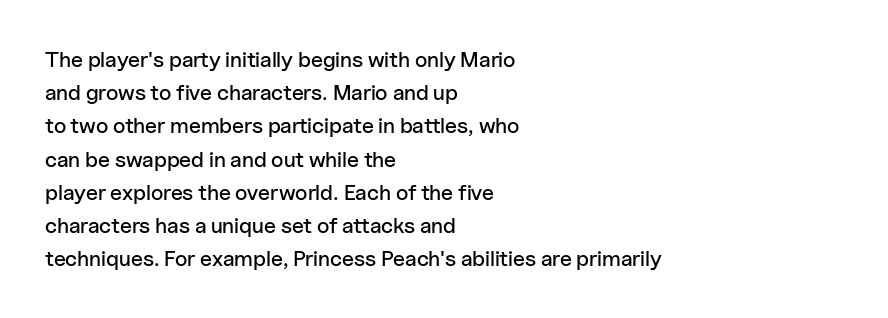
Q: Is the text italic (slanted)? A: No, it is upright.
Q: Is the text underlined? A: No.
Q: How is the paragraph aligned? A: Left-aligned.
Q: Is the spacing between letters normal or unusually wide? A: Normal.
Q: Is the spacing between lines tight, normal or loose? A: Normal.
